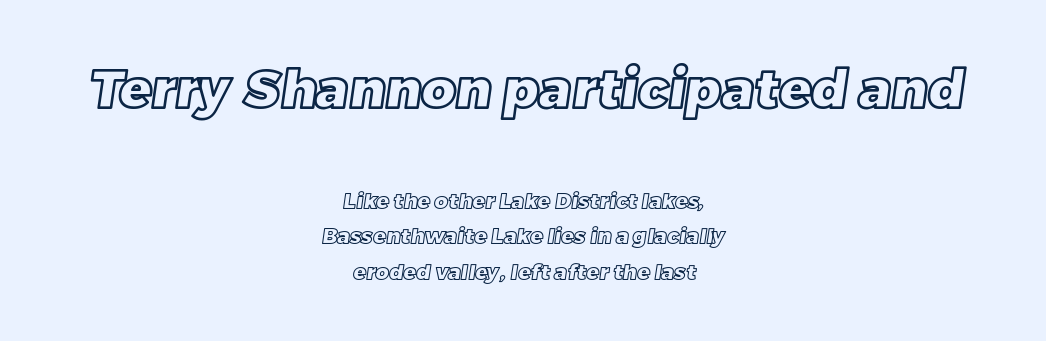
Q: Is the text underlined? A: No.
Q: How is the paragraph aligned? A: Centered.
Q: Is the spacing between letters normal or unusually wide? A: Normal.
Q: Is the spacing between lines tight, normal or loose? A: Normal.
Q: Which block of text is set in a larger size, the first (top) or the second (bottom)? A: The first (top) one.
Q: Width (condensed, normal, or wide)? A: Normal.
Q: x-height? A: Large.
Q: Monospaced? A: No.
